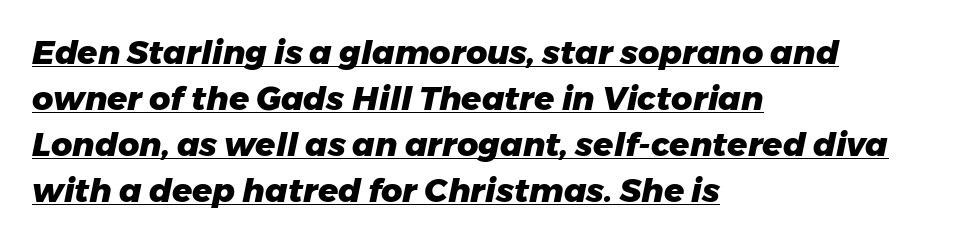
{"italic": "yes", "lean": "right", "slant_degrees": 11, "bold": "yes", "weight": "heavy", "width": "normal", "stroke_contrast": "low", "x_height": "medium", "monospaced": "no", "underline": "yes", "align": "left", "line_spacing": "normal", "line_spacing_ratio": 1.39, "letter_spacing": "normal", "letter_spacing_em": 0.0, "glyph_px": 33}
